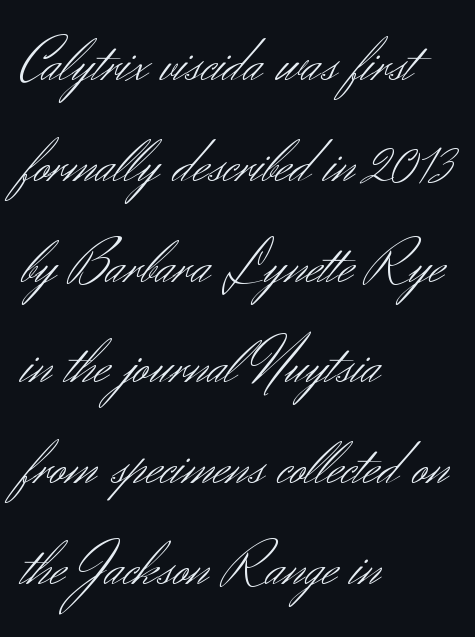
The image shows 63 px light sans-serif type; set left-aligned, normal line spacing (1.6x), normal letter spacing, not underlined; medium stroke contrast and a small x-height.
